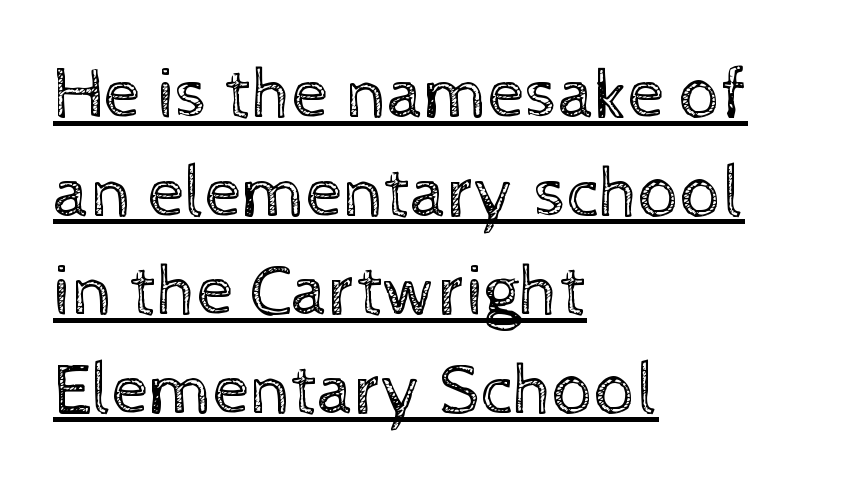
All the whitespace from short lines collects on the right. Quick note: underline on. Character widths vary here, with narrow letters taking less room than wide ones. Letter spacing: default. The face looks like a standard text weight, possibly lighter.
